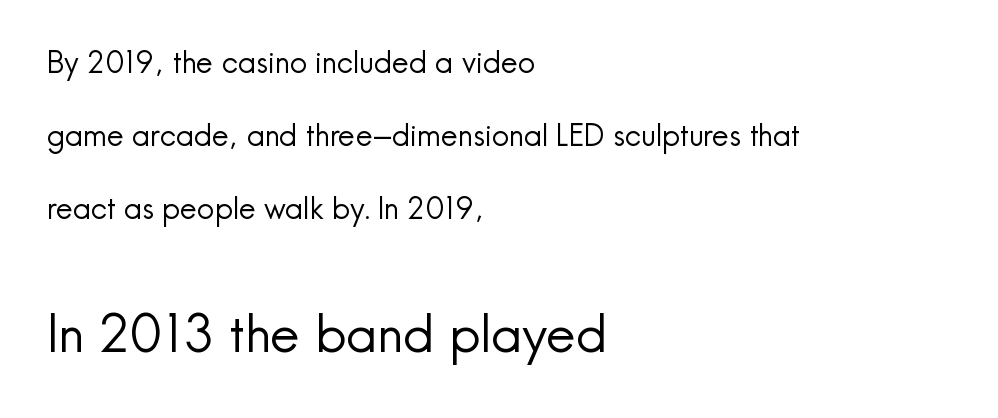
This sample uses an upright cut, with every glyph sitting square on the baseline. How are the letters spaced? Ordinarily, with no added tracking. The block sitting lower on the canvas is the one with enlarged characters. You can tell from the bare stems that sans-serif type was used.
